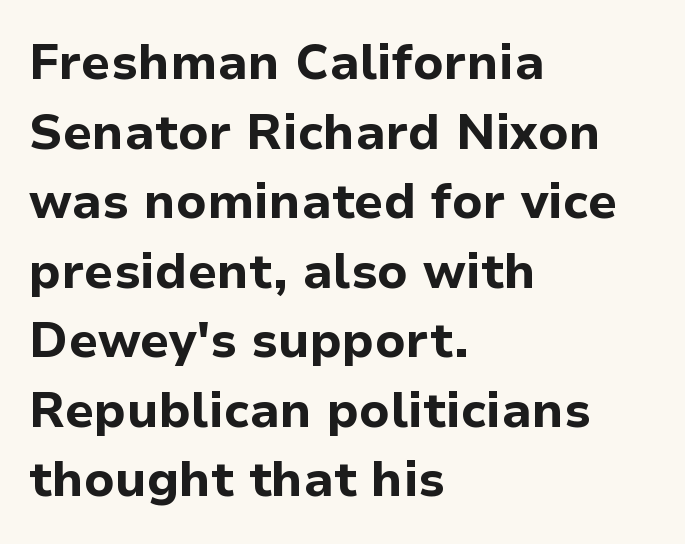
Q: Is the text bold? A: Yes.
Q: Is the text italic (slanted)? A: No, it is upright.
Q: Is the typeface a serif or a sans-serif typeface? A: Sans-serif.
Q: Is the text underlined? A: No.
Q: How is the paragraph aligned? A: Left-aligned.
Q: Is the spacing between letters normal or unusually wide? A: Normal.
Q: Is the spacing between lines tight, normal or loose? A: Normal.
Q: Width (condensed, normal, or wide)? A: Normal.
Q: Stroke contrast? A: Low.
Q: x-height? A: Medium.
Q: Monospaced? A: No.
